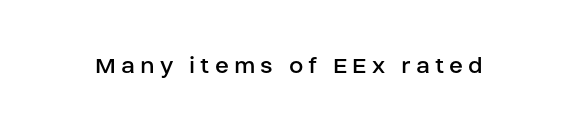
{"italic": "no", "bold": "no", "underline": "no", "letter_spacing": "wide", "letter_spacing_em": 0.2, "glyph_px": 26}
